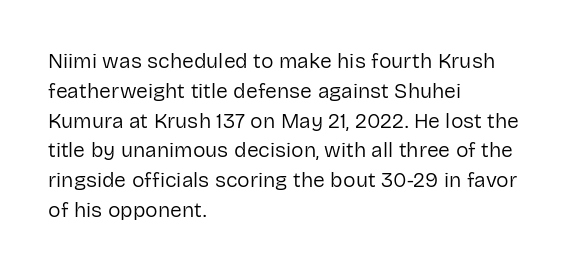
The image shows 21 px text type, upright; set left-aligned, normal line spacing (1.42x), normal letter spacing, not underlined.
